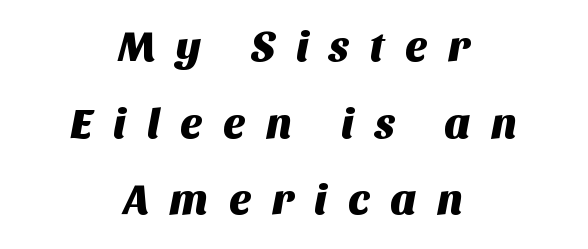
Stroke terminals: plain, sans-serif. If you folded the block vertically in half, each line would mirror itself in length. Does extra space separate the letters? Yes, quite a lot of it. This sample has the flowing, uneven cadence of proportional lettering.
